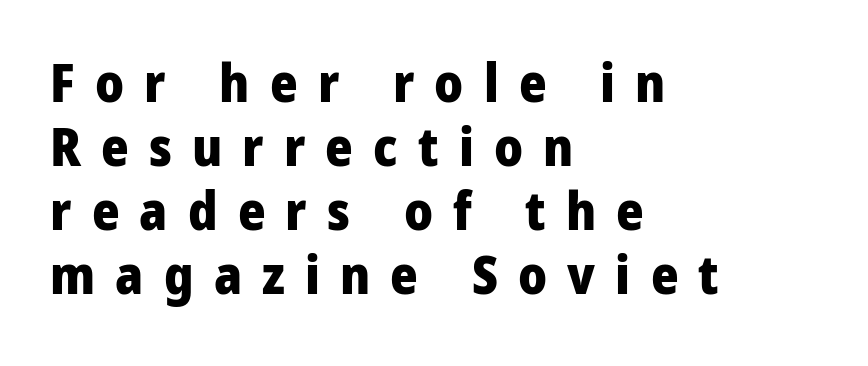
The image shows 53 px heavy, condensed sans-serif type, upright; set left-aligned, line spacing 1.21x, unusually wide letter spacing (+0.38 em), not underlined; low stroke contrast and a large x-height.
